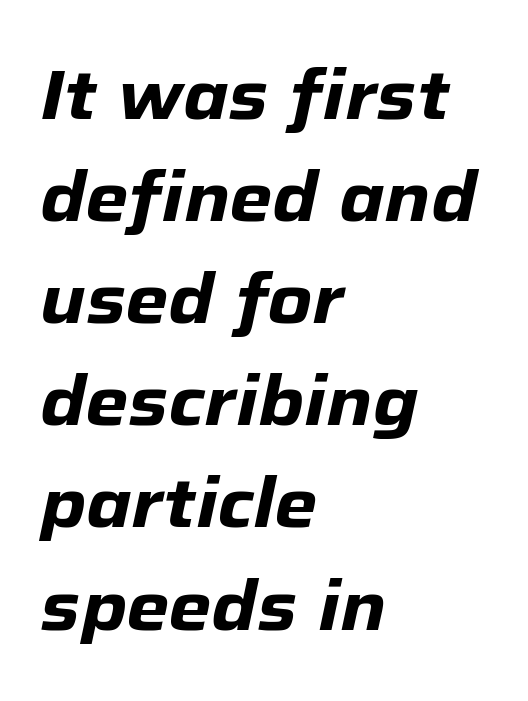
{"italic": "yes", "lean": "right", "slant_degrees": 12, "bold": "yes", "weight": "heavy", "width": "normal", "stroke_contrast": "low", "x_height": "medium", "monospaced": "no", "underline": "no", "align": "left", "line_spacing": "normal", "line_spacing_ratio": 1.48, "letter_spacing": "normal", "letter_spacing_em": 0.0, "glyph_px": 69}
